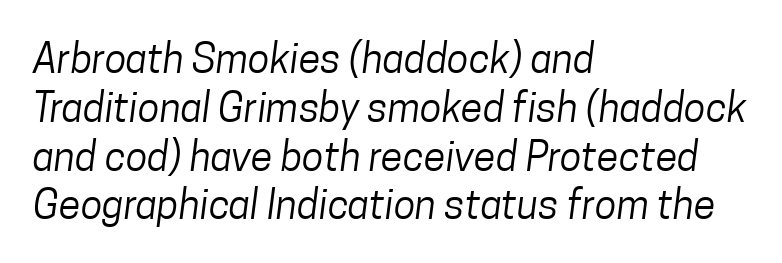
This sample has the flowing, uneven cadence of proportional lettering. Here the glyphs are tracked normally, forming tight word shapes. Descender tails drop into unmarked territory. The glyphs in this specimen are sans serif.
